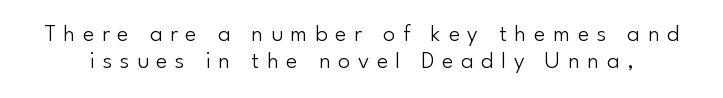
A roman cut, with each character standing at attention. Students, observe: this is what under-led, compact text looks like. Compared with a typical body face, this is equally light or lighter still. The passage shown is not underscored anywhere.
